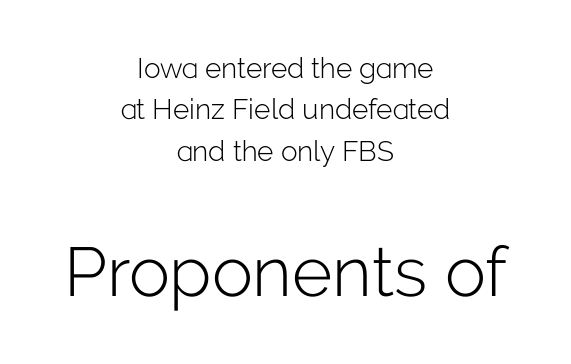
Q: Is the text bold? A: No.
Q: Is the text italic (slanted)? A: No, it is upright.
Q: Is the typeface a serif or a sans-serif typeface? A: Sans-serif.
Q: Is the text underlined? A: No.
Q: How is the paragraph aligned? A: Centered.
Q: Is the spacing between letters normal or unusually wide? A: Normal.
Q: Is the spacing between lines tight, normal or loose? A: Normal.
Q: Which block of text is set in a larger size, the first (top) or the second (bottom)? A: The second (bottom) one.
Q: Width (condensed, normal, or wide)? A: Normal.
Q: Stroke contrast? A: Low.
Q: x-height? A: Medium.
Q: Monospaced? A: No.
